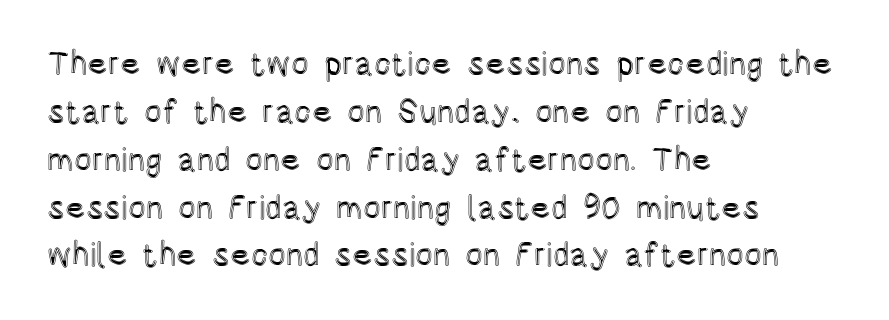
A bare baseline throughout the passage. Spacing between characters is what you'd get straight out of the box. Spacing verdict: proportional, widths tailored to each character. The ragged edge is on the right, which tells us the setting is flush left. The lines sit at an ordinary, default distance from one another.
